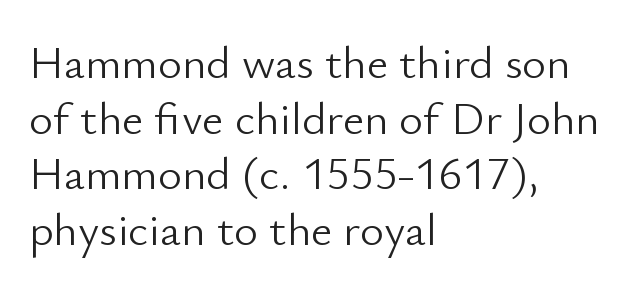
The image shows 46 px light sans-serif type, upright; set left-aligned, line spacing 1.21x, normal letter spacing, not underlined; low stroke contrast and a small x-height.
